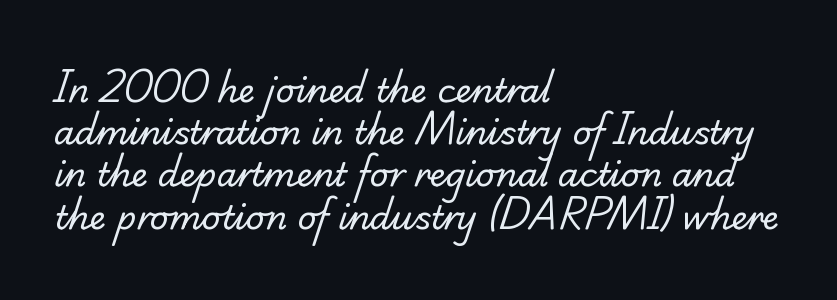
{"serif": "yes", "bold": "no", "weight": "regular", "width": "normal", "stroke_contrast": "low", "x_height": "small", "monospaced": "no", "underline": "no", "align": "left", "line_spacing": "normal", "line_spacing_ratio": 1.28, "letter_spacing": "normal", "letter_spacing_em": 0.0, "glyph_px": 33}
